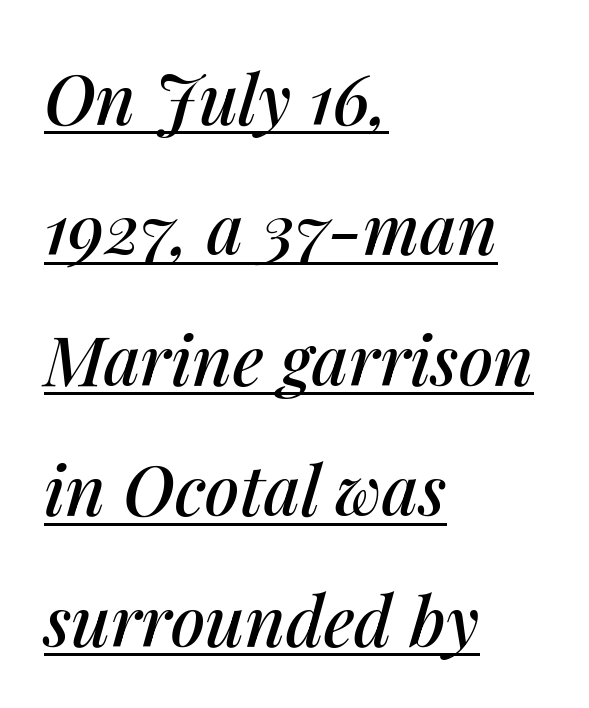
{"italic": "yes", "lean": "right", "slant_degrees": 14, "width": "normal", "stroke_contrast": "medium", "x_height": "medium", "monospaced": "no", "underline": "yes", "align": "left", "line_spacing_ratio": 1.89, "letter_spacing": "normal", "letter_spacing_em": 0.0, "glyph_px": 69}
